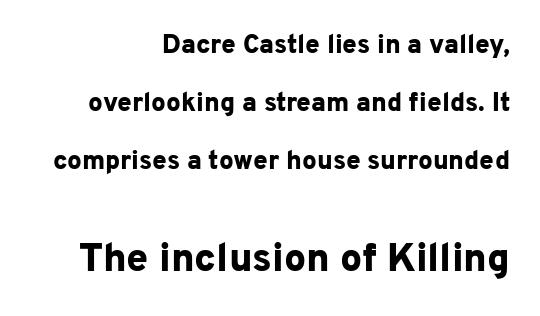
Q: Is the text bold? A: Yes.
Q: Is the text italic (slanted)? A: No, it is upright.
Q: Is the typeface a serif or a sans-serif typeface? A: Sans-serif.
Q: Is the text underlined? A: No.
Q: How is the paragraph aligned? A: Right-aligned.
Q: Is the spacing between letters normal or unusually wide? A: Normal.
Q: Is the spacing between lines tight, normal or loose? A: Loose.
Q: Which block of text is set in a larger size, the first (top) or the second (bottom)? A: The second (bottom) one.
Q: Width (condensed, normal, or wide)? A: Normal.
Q: Stroke contrast? A: Low.
Q: x-height? A: Medium.
Q: Monospaced? A: No.
